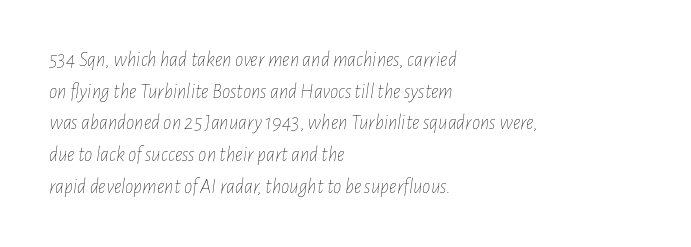
The image shows 21 px text type, italic (leaning right); set left-aligned, normal line spacing (1.51x), normal letter spacing, not underlined.
